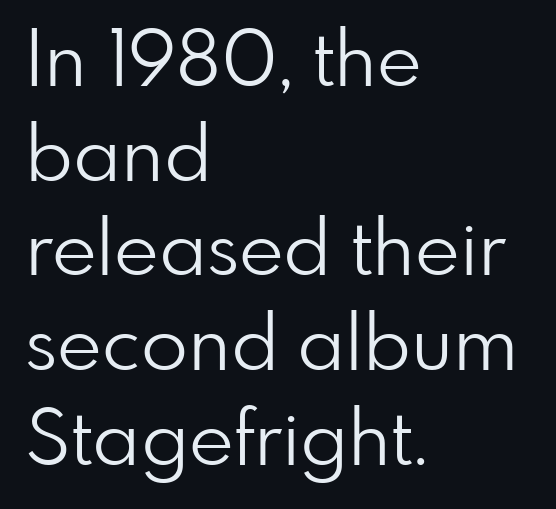
Q: Is the text bold? A: No.
Q: Is the text italic (slanted)? A: No, it is upright.
Q: Is the typeface a serif or a sans-serif typeface? A: Sans-serif.
Q: Is the text underlined? A: No.
Q: How is the paragraph aligned? A: Left-aligned.
Q: Is the spacing between letters normal or unusually wide? A: Normal.
Q: Width (condensed, normal, or wide)? A: Normal.
Q: Stroke contrast? A: Low.
Q: x-height? A: Small.
Q: Monospaced? A: No.
